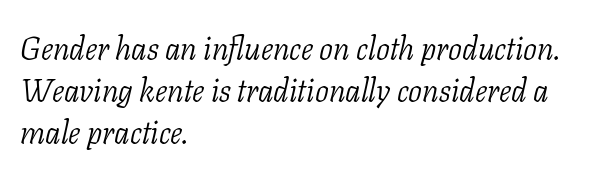
{"serif": "yes", "italic": "yes", "lean": "right", "slant_degrees": 11, "bold": "no", "weight": "light", "width": "normal", "stroke_contrast": "low", "x_height": "medium", "monospaced": "no", "underline": "no", "align": "left", "line_spacing": "normal", "line_spacing_ratio": 1.35, "letter_spacing": "normal", "letter_spacing_em": 0.0, "glyph_px": 31}
